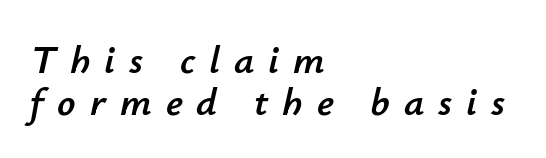
{"italic": "yes", "lean": "right", "slant_degrees": 12, "width": "normal", "stroke_contrast": "low", "x_height": "small", "monospaced": "no", "underline": "no", "align": "left", "line_spacing": "tight", "line_spacing_ratio": 1.06, "letter_spacing": "wide", "letter_spacing_em": 0.35, "glyph_px": 40}
